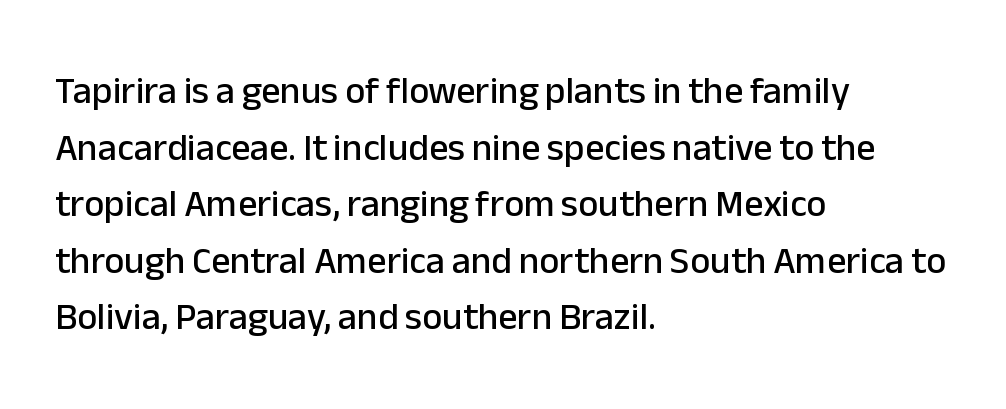
The image shows 38 px sans-serif type, upright; set left-aligned, normal line spacing (1.49x), normal letter spacing, not underlined; low stroke contrast and a medium x-height.
